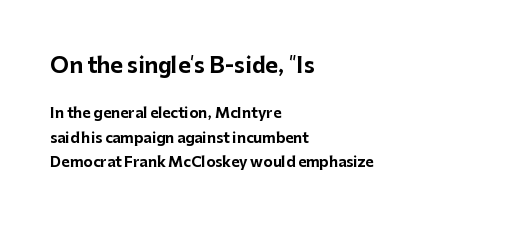
Q: Is the text bold? A: Yes.
Q: Is the text italic (slanted)? A: No, it is upright.
Q: Is the text underlined? A: No.
Q: How is the paragraph aligned? A: Left-aligned.
Q: Is the spacing between letters normal or unusually wide? A: Normal.
Q: Which block of text is set in a larger size, the first (top) or the second (bottom)? A: The first (top) one.
